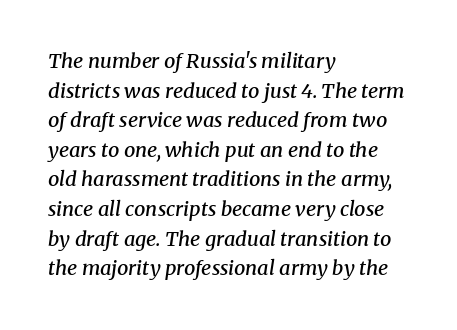
The image shows 20 px text type, italic (leaning right); set left-aligned, normal line spacing (1.48x), normal letter spacing, not underlined.
